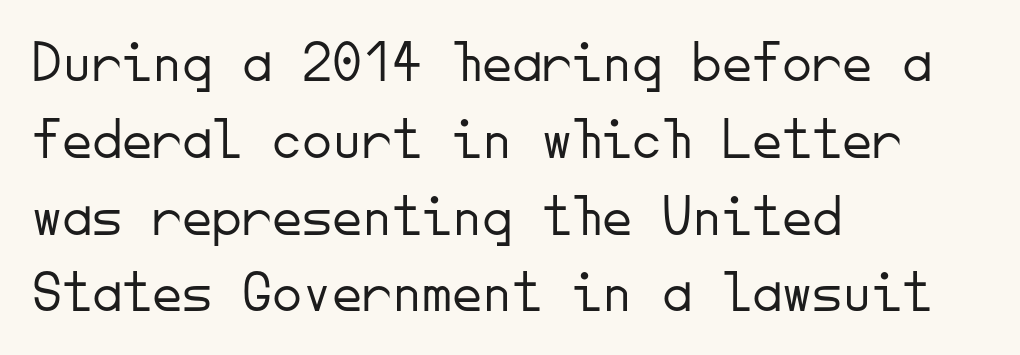
{"serif": "no", "italic": "no", "bold": "no", "weight": "light", "width": "normal", "stroke_contrast": "low", "x_height": "small", "monospaced": "yes", "underline": "no", "align": "left", "line_spacing": "normal", "line_spacing_ratio": 1.28, "letter_spacing": "normal", "letter_spacing_em": 0.0, "glyph_px": 60}
